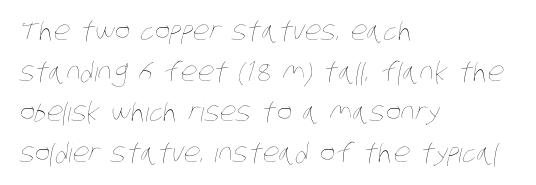
The image shows 26 px text type; set left-aligned, normal line spacing (1.56x), normal letter spacing, not underlined.
